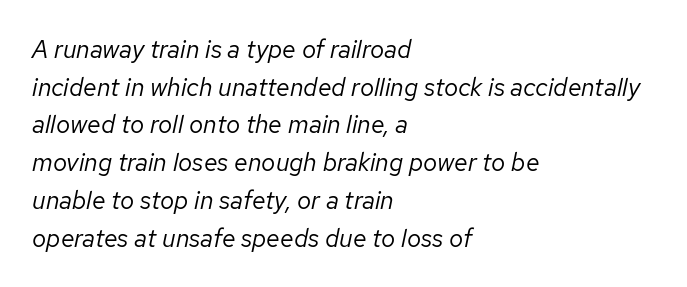
Only glyphs here, with clear space below each row. The font is comparable to plain body text, perhaps lighter. A typesetter would call this leading conventional body-copy spacing. The axis of the letterforms is tilted away from vertical. Here the glyphs are tracked normally, forming tight word shapes. Where is the straight margin? On the left.
